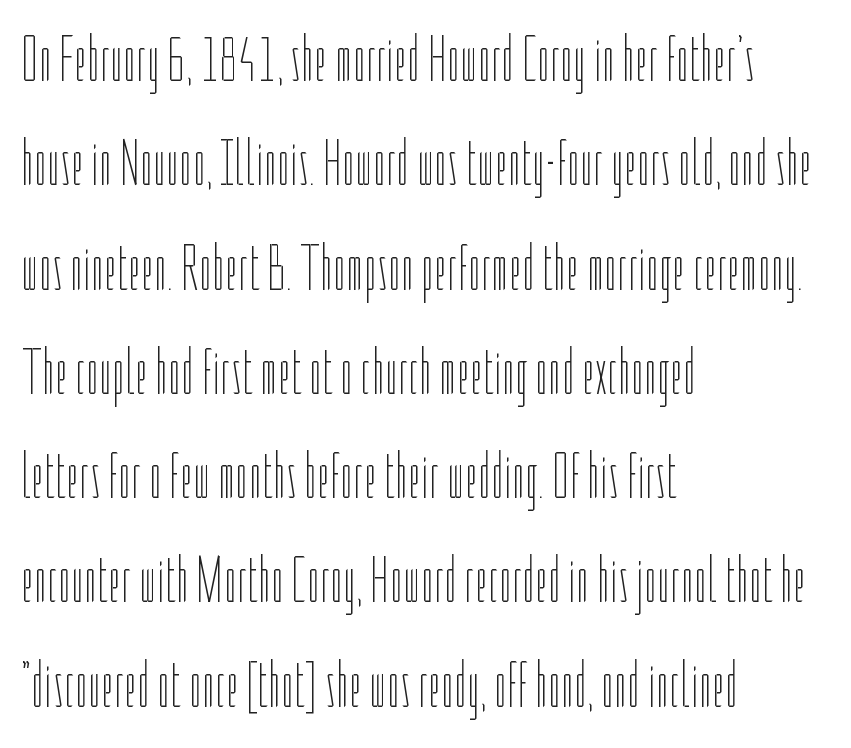
Q: Is the text bold? A: No.
Q: Is the text italic (slanted)? A: No, it is upright.
Q: Is the text underlined? A: No.
Q: How is the paragraph aligned? A: Left-aligned.
Q: Is the spacing between letters normal or unusually wide? A: Normal.
Q: Is the spacing between lines tight, normal or loose? A: Normal.
Q: Width (condensed, normal, or wide)? A: Condensed.
Q: Stroke contrast? A: Low.
Q: x-height? A: Medium.
Q: Monospaced? A: No.
